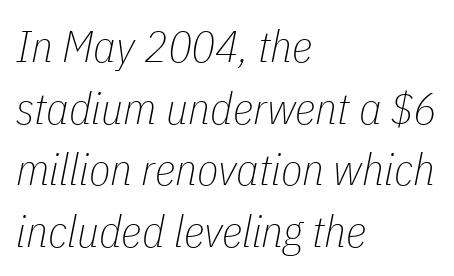
Check the space under the baseline: it is left empty. These lines were composed using italics. This sample has the flowing, uneven cadence of proportional lettering. The strokes carry an ordinary text weight at most.
